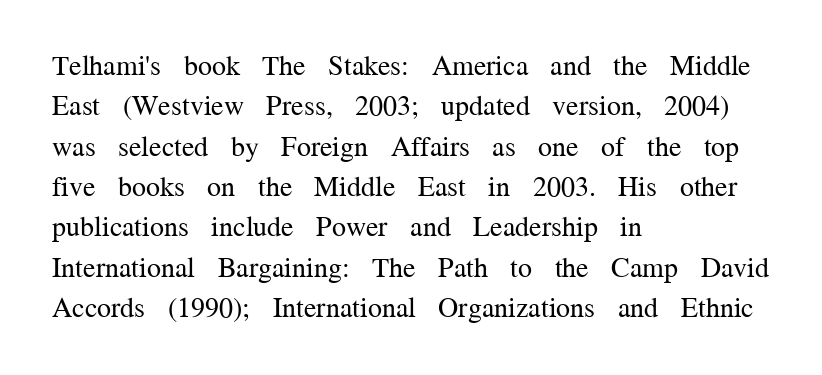
The image shows 28 px regular-weight serif type, upright; set left-aligned, normal line spacing (1.44x), normal letter spacing, not underlined; medium stroke contrast and a medium x-height.
